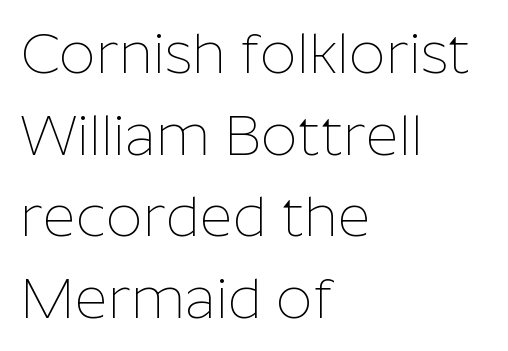
{"serif": "no", "italic": "no", "bold": "no", "weight": "thin", "width": "normal", "stroke_contrast": "low", "x_height": "medium", "monospaced": "no", "underline": "no", "align": "left", "line_spacing": "normal", "line_spacing_ratio": 1.43, "letter_spacing": "normal", "letter_spacing_em": 0.0, "glyph_px": 57}
